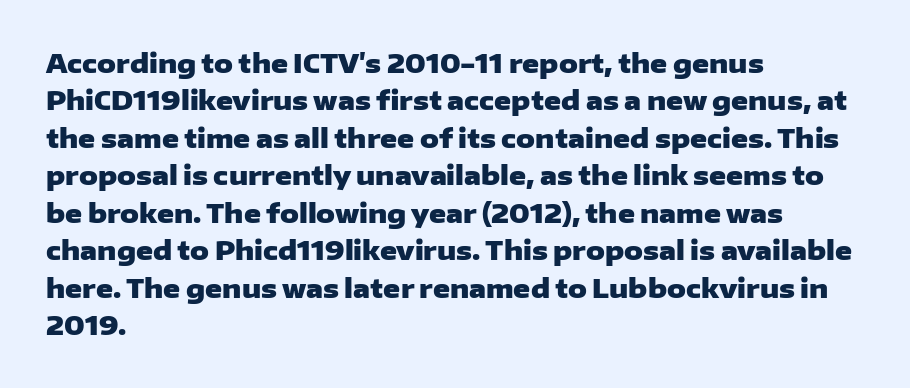
{"italic": "no", "bold": "yes", "underline": "no", "align": "left", "line_spacing": "normal", "line_spacing_ratio": 1.44, "letter_spacing": "normal", "letter_spacing_em": 0.0, "glyph_px": 26}
